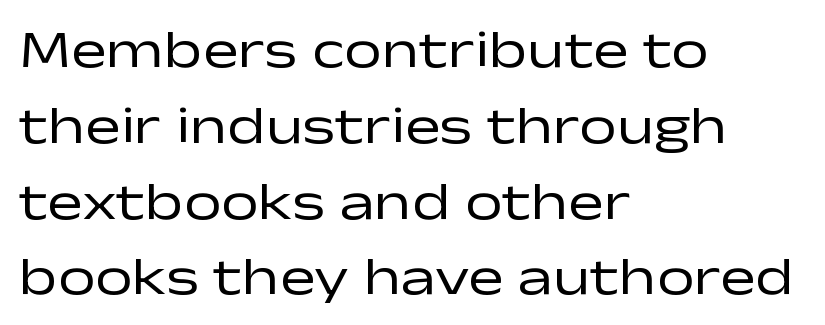
The image shows 53 px regular-weight, wide sans-serif type, upright; set left-aligned, normal line spacing (1.43x), normal letter spacing, not underlined; low stroke contrast and a medium x-height.
